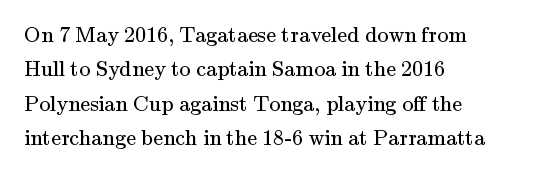
{"italic": "no", "bold": "no", "underline": "no", "align": "left", "line_spacing": "normal", "line_spacing_ratio": 1.56, "letter_spacing": "normal", "letter_spacing_em": 0.0, "glyph_px": 22}
